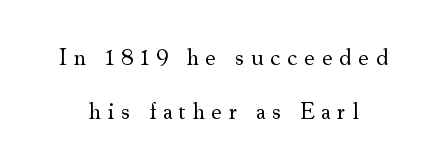
You could only call the tracking loose — the letters float apart. Notice the wide empty band between every row — that's loose leading. Weight class: somewhere from thin through regular. Nobody drew a line under any word here. Style check: upright.
